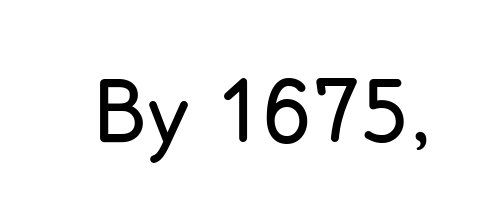
Think of a printed novel: that variable character pitch is what you see here. These lines keep a tight, regular rhythm from letter to letter. Just letters on the line, the space beneath them empty. Do the letters lean? They stand straight. The typeface chosen for these lines omits serifs.
